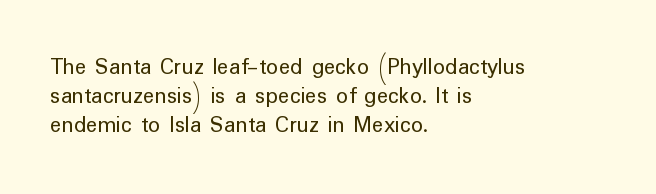
{"italic": "no", "bold": "no", "underline": "no", "align": "left", "line_spacing_ratio": 1.2, "letter_spacing": "normal", "letter_spacing_em": 0.0, "glyph_px": 24}
